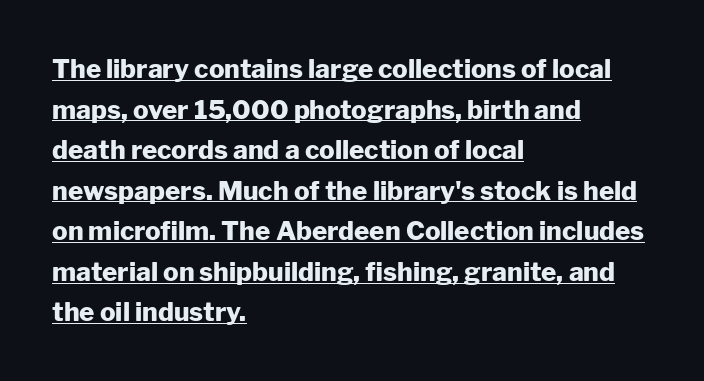
{"italic": "no", "bold": "yes", "underline": "yes", "align": "left", "line_spacing": "normal", "line_spacing_ratio": 1.56, "letter_spacing": "normal", "letter_spacing_em": 0.0, "glyph_px": 26}
